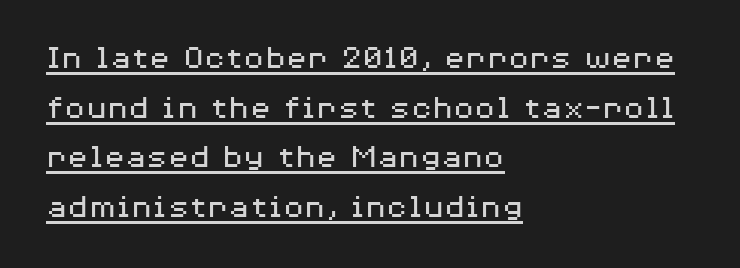
The image shows 35 px regular-weight, wide sans-serif type, upright; set left-aligned, normal line spacing (1.42x), normal letter spacing, underlined; medium stroke contrast and a medium x-height.
